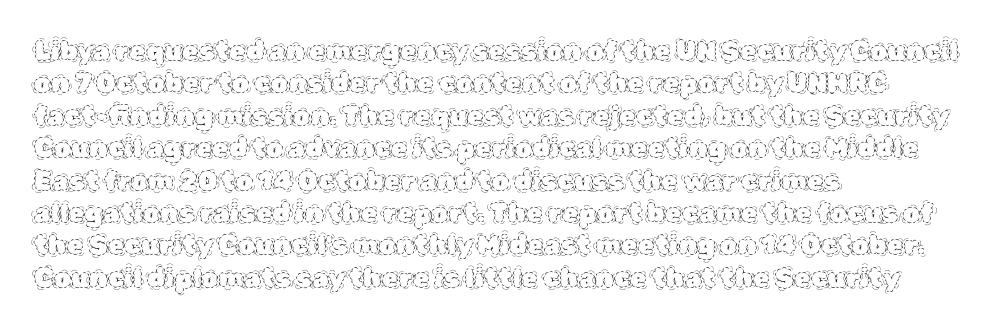
{"italic": "no", "bold": "no", "underline": "no", "align": "left", "line_spacing_ratio": 1.2, "letter_spacing": "normal", "letter_spacing_em": 0.0, "glyph_px": 27}
